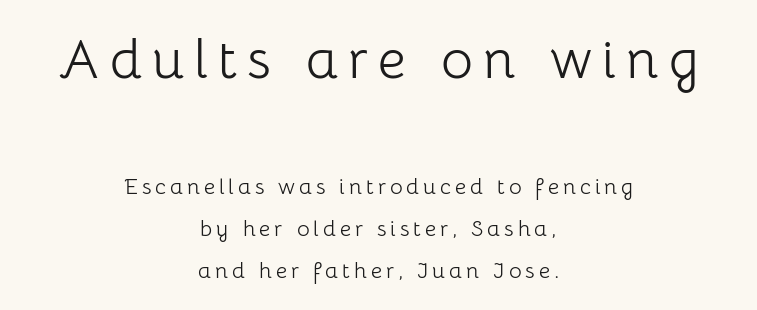
{"serif": "no", "italic": "no", "bold": "no", "weight": "light", "width": "normal", "stroke_contrast": "low", "x_height": "medium", "monospaced": "no", "underline": "no", "align": "center", "line_spacing": "loose", "line_spacing_ratio": 1.9, "larger_block": "first", "size_ratio": 2.5, "glyph_px": 55}
